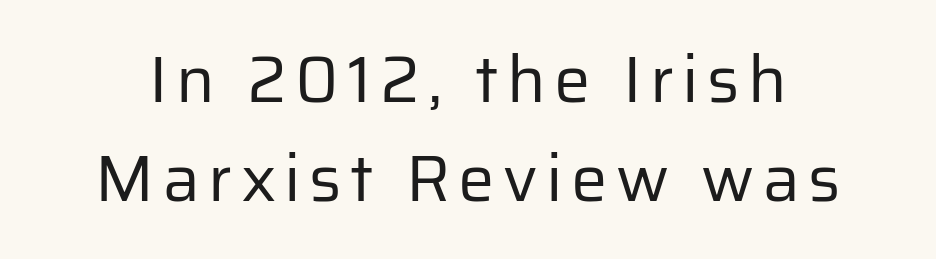
How would I describe the line gaps? Plain and ordinary. Heft: none added — not bold. Nothing sits at the stroke ends, so this counts as sans-serif. Think of a printed novel: that variable character pitch is what you see here. Every stem runs plumb, perpendicular to the baseline.
